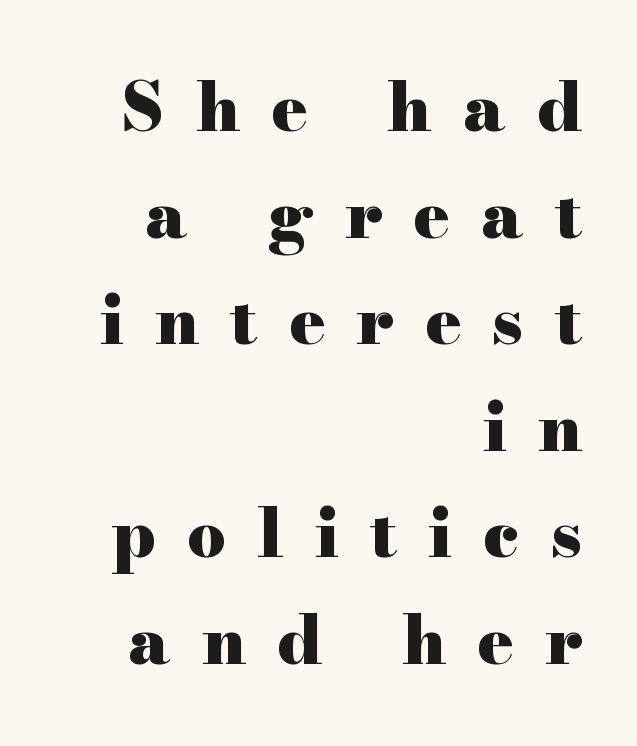
Q: Is the text bold? A: Yes.
Q: Is the text italic (slanted)? A: No, it is upright.
Q: Is the typeface a serif or a sans-serif typeface? A: Serif.
Q: Is the text underlined? A: No.
Q: How is the paragraph aligned? A: Right-aligned.
Q: Is the spacing between letters normal or unusually wide? A: Unusually wide.
Q: Is the spacing between lines tight, normal or loose? A: Normal.
Q: Width (condensed, normal, or wide)? A: Wide.
Q: Stroke contrast? A: High.
Q: x-height? A: Small.
Q: Monospaced? A: No.
